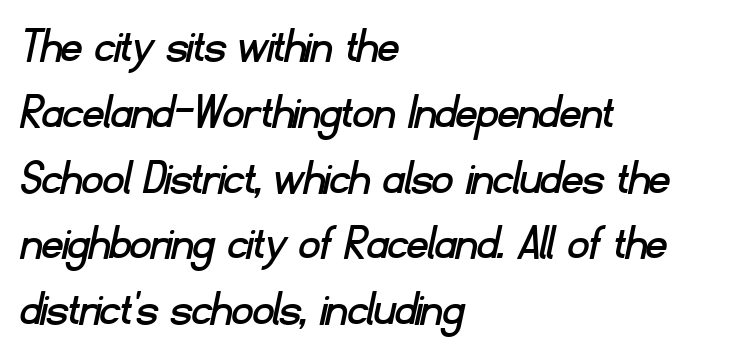
Q: Is the typeface a serif or a sans-serif typeface? A: Sans-serif.
Q: Is the text underlined? A: No.
Q: How is the paragraph aligned? A: Left-aligned.
Q: Is the spacing between letters normal or unusually wide? A: Normal.
Q: Is the spacing between lines tight, normal or loose? A: Normal.
Q: Width (condensed, normal, or wide)? A: Normal.
Q: Stroke contrast? A: Low.
Q: x-height? A: Small.
Q: Monospaced? A: No.
